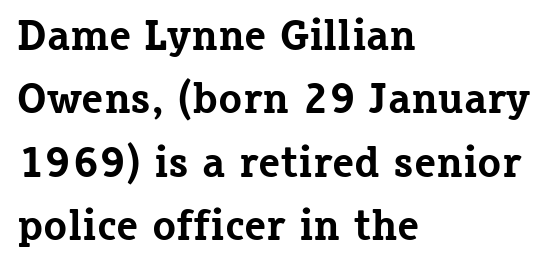
The image shows 44 px bold serif type, upright; set left-aligned, normal line spacing (1.44x), normal letter spacing, not underlined; low stroke contrast and a medium x-height.
